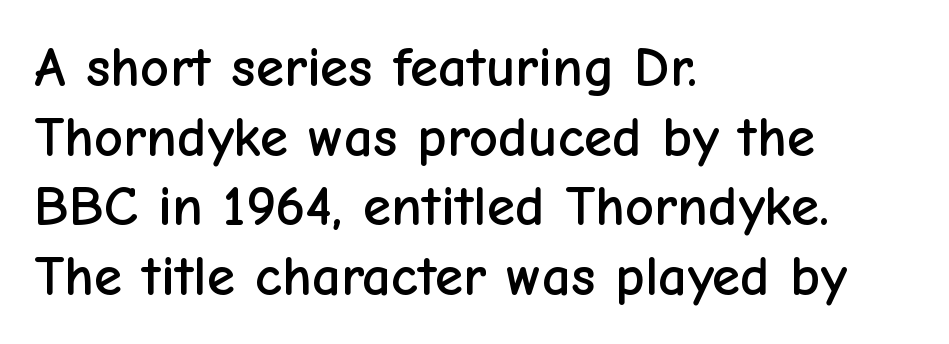
{"serif": "no", "italic": "no", "width": "normal", "stroke_contrast": "low", "x_height": "medium", "monospaced": "no", "underline": "no", "align": "left", "line_spacing_ratio": 1.22, "letter_spacing": "normal", "letter_spacing_em": 0.0, "glyph_px": 57}
